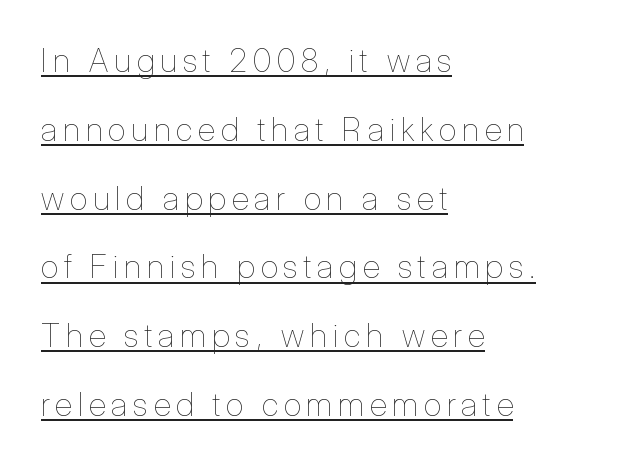
The image shows 32 px thin, condensed type, upright; set left-aligned, loose line spacing (2.15x), underlined; low stroke contrast and a medium x-height.
